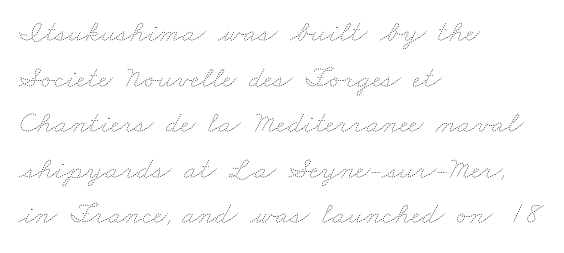
{"bold": "no", "weight": "thin", "width": "wide", "stroke_contrast": "low", "x_height": "small", "monospaced": "no", "underline": "no", "align": "left", "line_spacing": "normal", "line_spacing_ratio": 1.47, "letter_spacing": "normal", "letter_spacing_em": 0.0, "glyph_px": 31}
